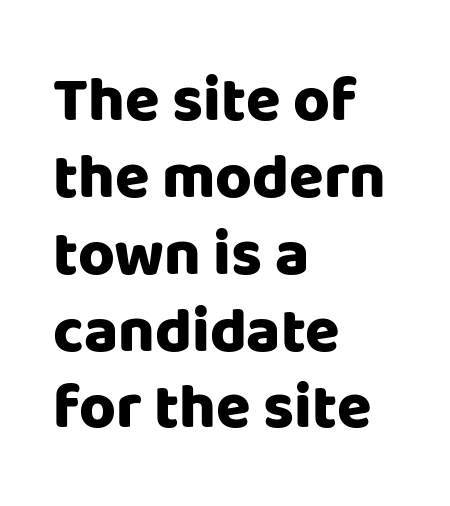
Q: Is the text bold? A: Yes.
Q: Is the text italic (slanted)? A: No, it is upright.
Q: Is the typeface a serif or a sans-serif typeface? A: Sans-serif.
Q: Is the text underlined? A: No.
Q: How is the paragraph aligned? A: Left-aligned.
Q: Is the spacing between letters normal or unusually wide? A: Normal.
Q: Width (condensed, normal, or wide)? A: Normal.
Q: Stroke contrast? A: Low.
Q: x-height? A: Large.
Q: Monospaced? A: No.
